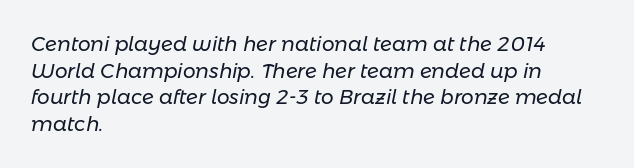
In CSS terms this would be text-align: left. These lines were composed using italics. One glance says typical: line gaps are just what's usual. Decoration check: the copy has no underline.
